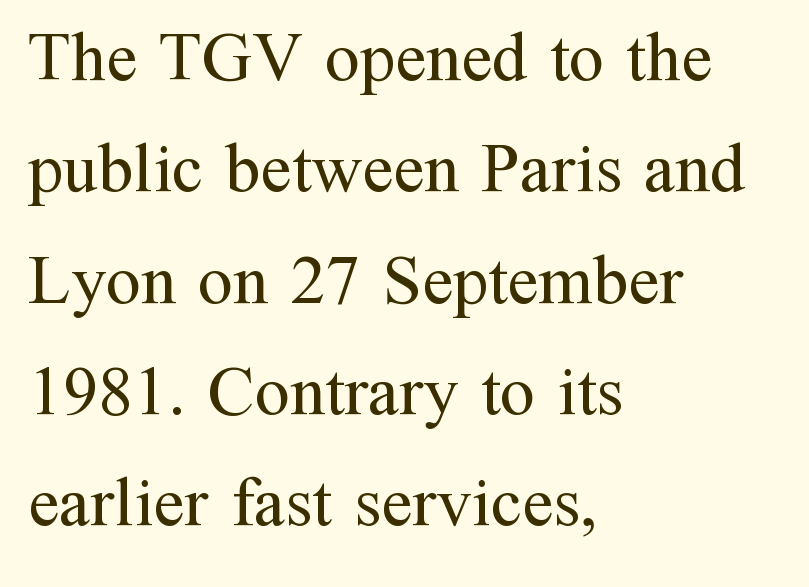
Q: Is the text bold? A: No.
Q: Is the text italic (slanted)? A: No, it is upright.
Q: Is the typeface a serif or a sans-serif typeface? A: Serif.
Q: Is the text underlined? A: No.
Q: How is the paragraph aligned? A: Left-aligned.
Q: Is the spacing between letters normal or unusually wide? A: Normal.
Q: Is the spacing between lines tight, normal or loose? A: Normal.
Q: Width (condensed, normal, or wide)? A: Normal.
Q: Stroke contrast? A: Medium.
Q: x-height? A: Medium.
Q: Monospaced? A: No.
